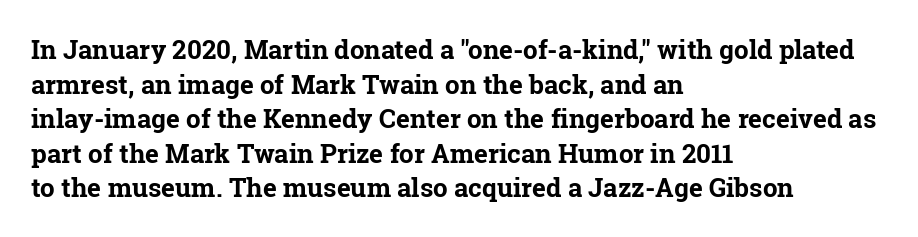
Do the letters lean? They stand straight. Standard letterfit; no display-style spreading of the glyphs. The strip under each line holds only bare page. The rendering anchors every line to the left-hand side. The glyphs have the mass of a bold cut. Quick note: interline space is typical.
